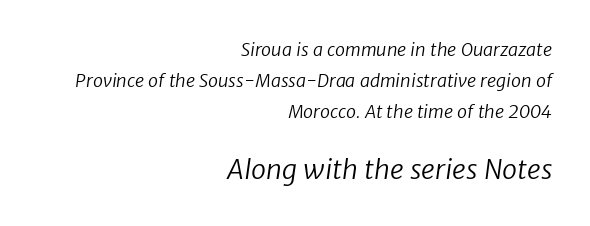
{"bold": "no", "underline": "no", "align": "right", "line_spacing_ratio": 1.72, "letter_spacing": "normal", "letter_spacing_em": 0.0, "larger_block": "second", "size_ratio": 1.5, "glyph_px": 27}
